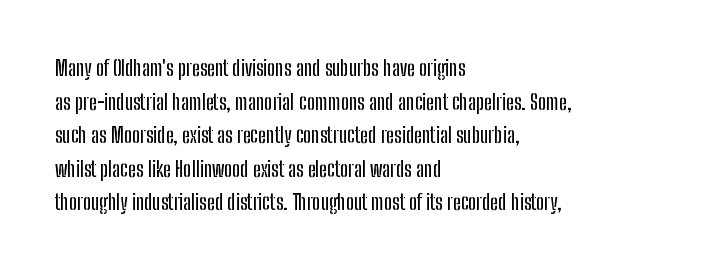
Q: Is the text italic (slanted)? A: No, it is upright.
Q: Is the text underlined? A: No.
Q: How is the paragraph aligned? A: Left-aligned.
Q: Is the spacing between letters normal or unusually wide? A: Normal.
Q: Is the spacing between lines tight, normal or loose? A: Normal.
